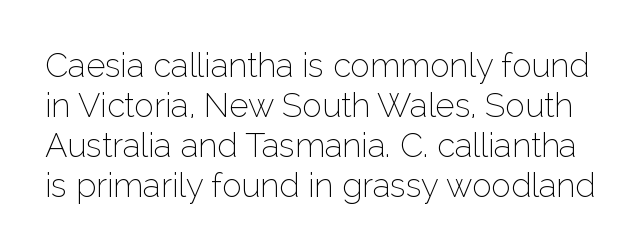
Nothing heavy about these letters — not bold at all. Nobody drew a line under any word here. The font's upright variant was chosen for this text. Check where the strokes stop: nothing finishes them off — pure sans. The passage shown is typed in a proportional face where columns would drift. Look at the tracking — it's just the regular setting, nothing added.
